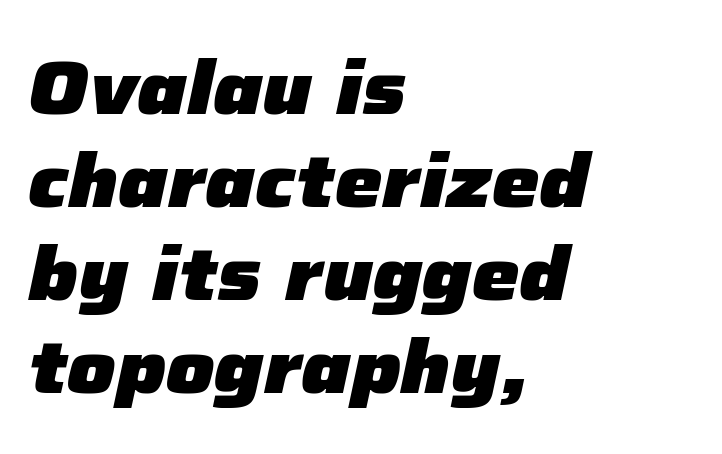
Q: Is the text bold? A: Yes.
Q: Is the text italic (slanted)? A: Yes, it leans right by about 12 degrees.
Q: Is the text underlined? A: No.
Q: How is the paragraph aligned? A: Left-aligned.
Q: Is the spacing between letters normal or unusually wide? A: Normal.
Q: Width (condensed, normal, or wide)? A: Normal.
Q: Stroke contrast? A: Low.
Q: x-height? A: Medium.
Q: Monospaced? A: No.
